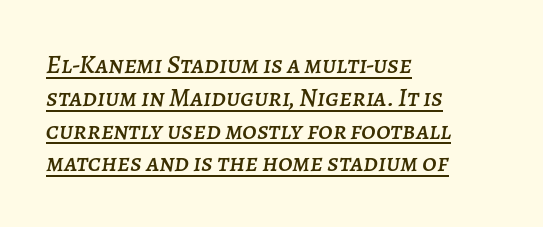
{"italic": "yes", "lean": "right", "slant_degrees": 7, "underline": "yes", "align": "left", "line_spacing": "normal", "line_spacing_ratio": 1.26, "letter_spacing": "normal", "letter_spacing_em": 0.0, "glyph_px": 26}
